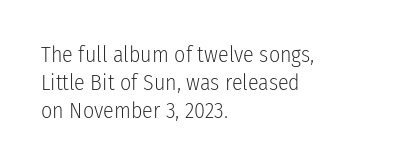
Q: Is the text bold? A: No.
Q: Is the text italic (slanted)? A: No, it is upright.
Q: Is the text underlined? A: No.
Q: How is the paragraph aligned? A: Left-aligned.
Q: Is the spacing between letters normal or unusually wide? A: Normal.
Q: Is the spacing between lines tight, normal or loose? A: Normal.
